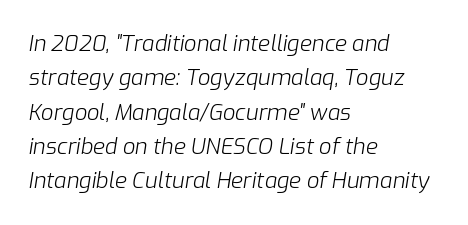
On a weight scale, this lands at 450 or below. Does extra space separate the letters? No, they use regular spacing. Quick note: italic. All the whitespace from short lines collects on the right.
